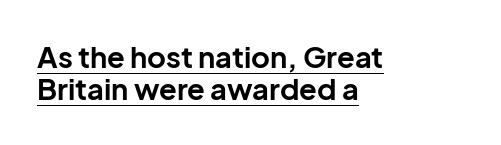
Q: Is the text bold? A: Yes.
Q: Is the text italic (slanted)? A: No, it is upright.
Q: Is the typeface a serif or a sans-serif typeface? A: Sans-serif.
Q: Is the text underlined? A: Yes.
Q: How is the paragraph aligned? A: Left-aligned.
Q: Is the spacing between letters normal or unusually wide? A: Normal.
Q: Is the spacing between lines tight, normal or loose? A: Tight.
Q: Width (condensed, normal, or wide)? A: Normal.
Q: Stroke contrast? A: Low.
Q: x-height? A: Medium.
Q: Monospaced? A: No.
